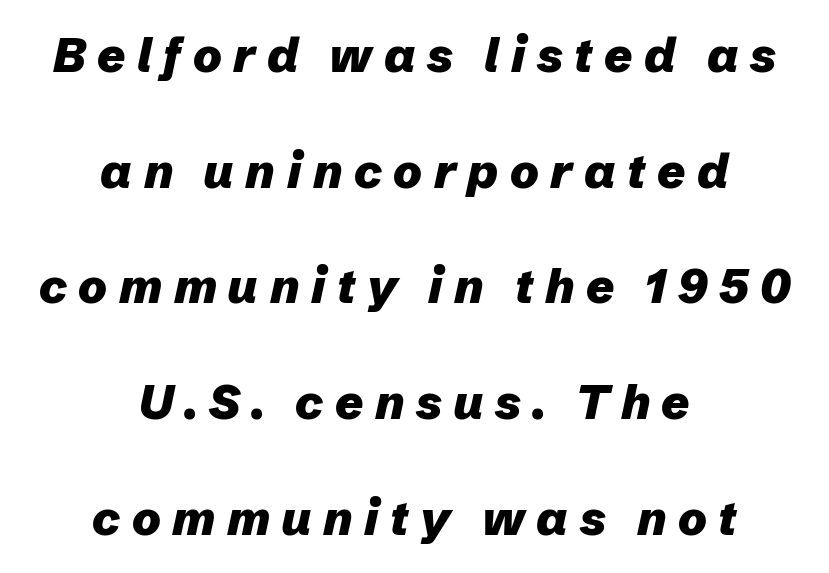
The image shows 48 px heavy type, italic (leaning right); set centered, loose line spacing (2.41x), unusually wide letter spacing (+0.24 em), not underlined; low stroke contrast and a medium x-height.
